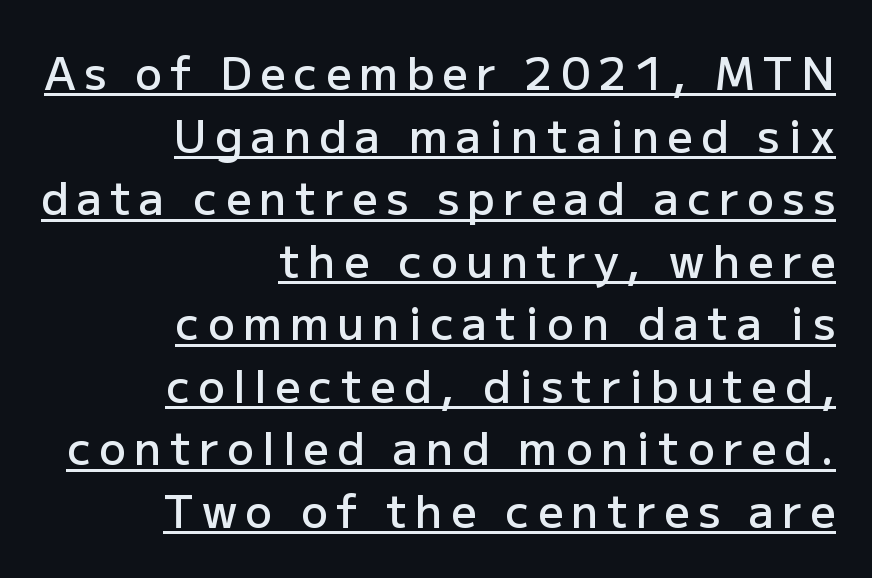
The image shows 45 px semibold sans-serif type, upright; set right-aligned, normal line spacing (1.39x), underlined; low stroke contrast and a medium x-height.
